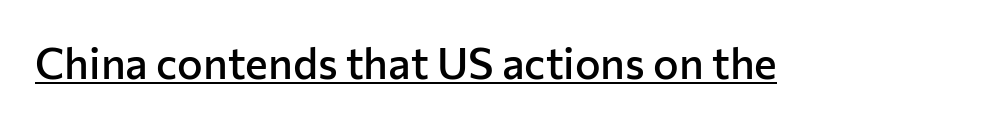
The image shows 43 px semibold sans-serif type, upright; set normal letter spacing, underlined; low stroke contrast and a medium x-height.
